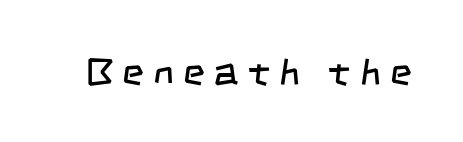
Glyph-to-glyph distance is far greater than everyday printed text. A typesetter would call this proportional, since set widths differ per character. No feet cap the strokes, marking this as sans-serif type. The letterforms sit at book weight or below.
